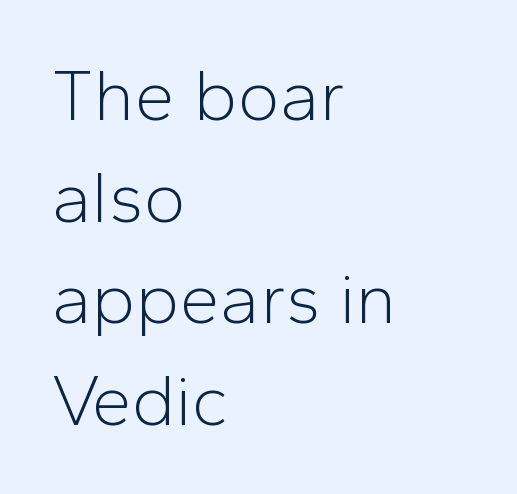
Spacing verdict: proportional, widths tailored to each character. To sum up the face: it is a sans, with no serifs. Heaviness? Minimal to ordinary, like unemphasized prose. Beneath every word, the page is bare. Short note: letters normally spaced. Where is the straight margin? On the left.
